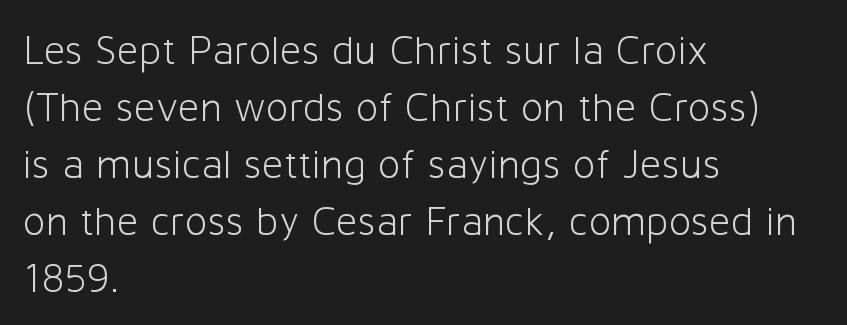
Q: Is the text bold? A: No.
Q: Is the text italic (slanted)? A: No, it is upright.
Q: Is the typeface a serif or a sans-serif typeface? A: Sans-serif.
Q: Is the text underlined? A: No.
Q: How is the paragraph aligned? A: Left-aligned.
Q: Is the spacing between letters normal or unusually wide? A: Normal.
Q: Is the spacing between lines tight, normal or loose? A: Normal.
Q: Width (condensed, normal, or wide)? A: Normal.
Q: Stroke contrast? A: Low.
Q: x-height? A: Medium.
Q: Monospaced? A: No.
